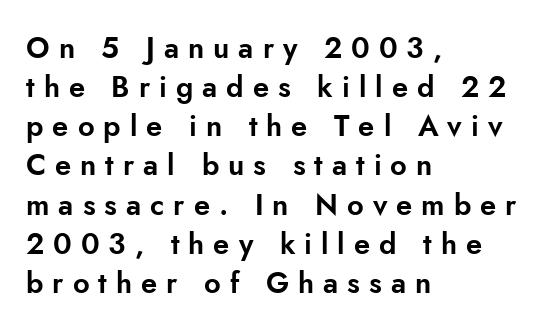
When letters stand straight like this, we call the style roman or upright. Spacing verdict: proportional, widths tailored to each character. The rows are spaced the way most documents space them. Clear beneath every line of the passage. Loose tracking; the words dissolve into strings of separated letters. The face used here is a sans, in the tradition of grotesques and geometrics.
